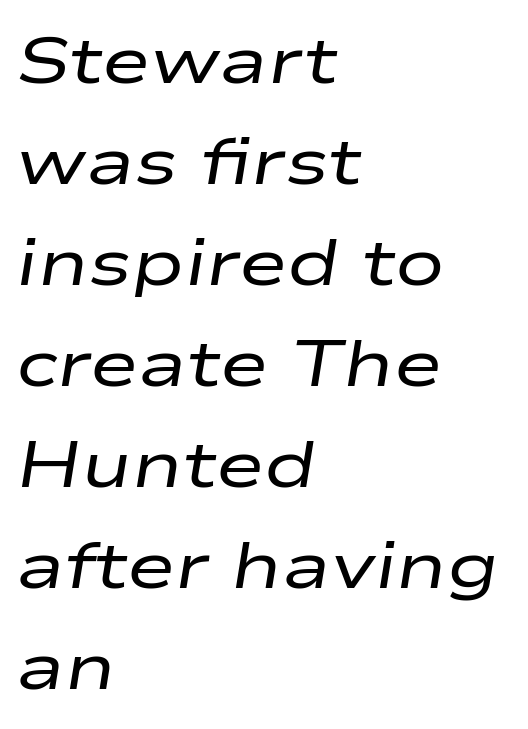
Students, observe: this is what conventionally led text looks like. The ragged edge is on the right, which tells us the setting is flush left. Letters have the restrained weight of plain body copy at most. Looking at the ascenders, they clearly lean. Anything drawn beneath the words? Only blank space.
